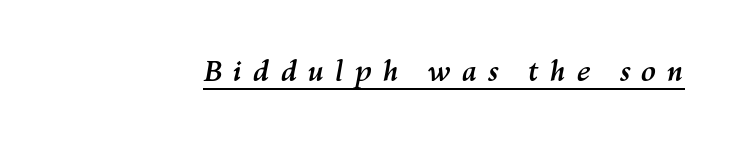
The image shows 28 px semibold type, italic (leaning right); set unusually wide letter spacing (+0.38 em), underlined; medium stroke contrast and a medium x-height.
